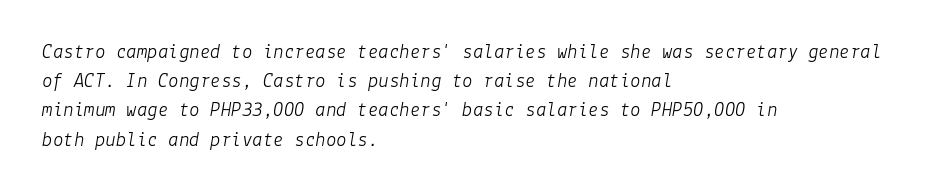
Q: Is the text bold? A: No.
Q: Is the text italic (slanted)? A: Yes, it leans right by about 9 degrees.
Q: Is the text underlined? A: No.
Q: How is the paragraph aligned? A: Left-aligned.
Q: Is the spacing between letters normal or unusually wide? A: Normal.
Q: Is the spacing between lines tight, normal or loose? A: Normal.
